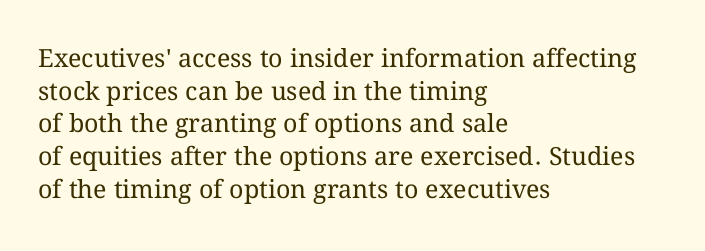
{"italic": "no", "bold": "no", "underline": "no", "align": "left", "line_spacing": "normal", "line_spacing_ratio": 1.31, "letter_spacing": "normal", "letter_spacing_em": 0.0, "glyph_px": 25}
